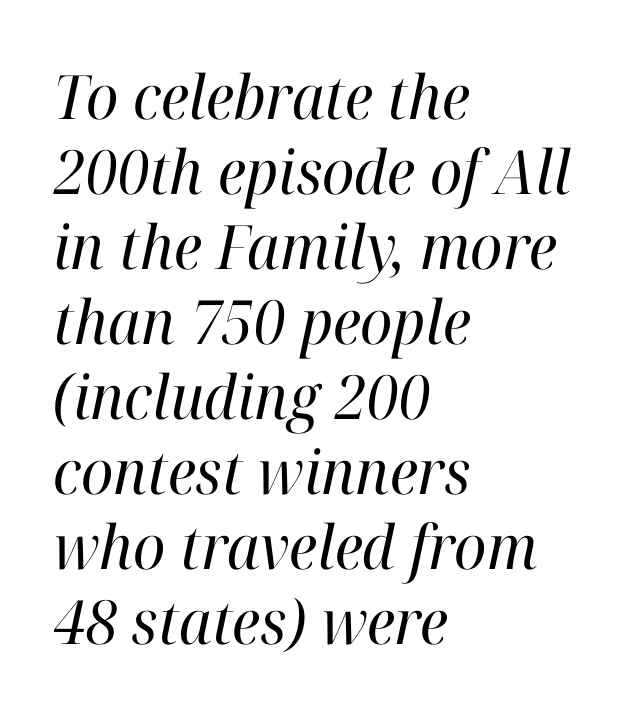
Q: Is the text bold? A: No.
Q: Is the text italic (slanted)? A: Yes, it leans right by about 12 degrees.
Q: Is the typeface a serif or a sans-serif typeface? A: Serif.
Q: Is the text underlined? A: No.
Q: How is the paragraph aligned? A: Left-aligned.
Q: Is the spacing between letters normal or unusually wide? A: Normal.
Q: Width (condensed, normal, or wide)? A: Normal.
Q: Stroke contrast? A: High.
Q: x-height? A: Medium.
Q: Monospaced? A: No.
